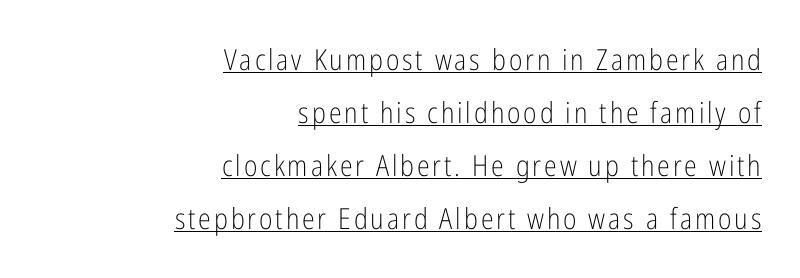
The image shows 29 px light, condensed sans-serif type, upright; set right-aligned, line spacing 1.83x, underlined; low stroke contrast and a medium x-height.
